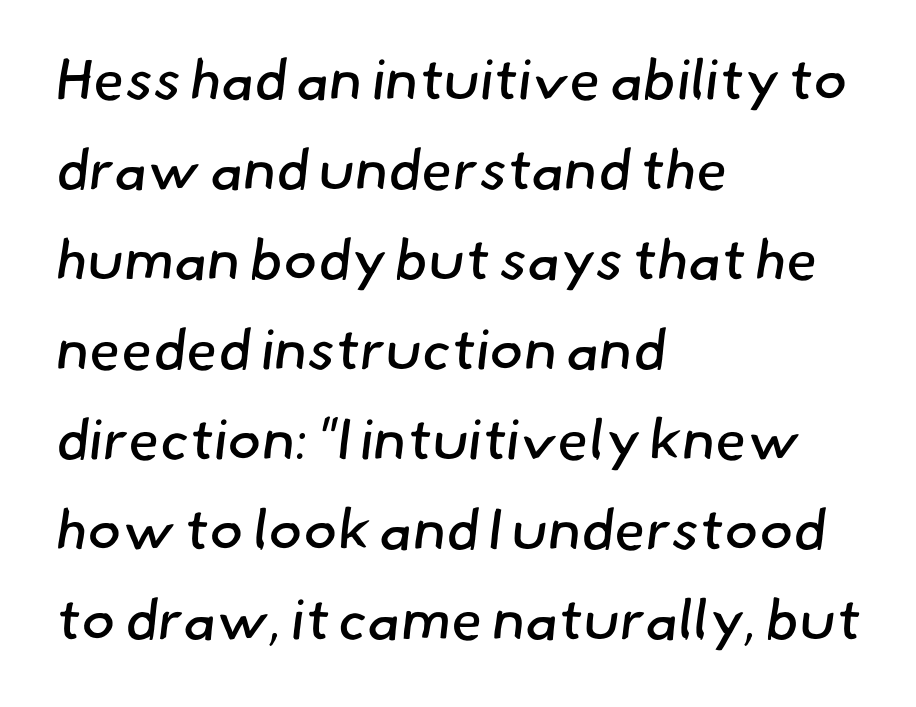
The designer left line spacing at the default. The font sits on the lighter half of the weight spectrum, regular included. If you drew a ruler down the left edge, every line would touch it. This rendering features lettering with no underline. Stroke terminals: plain, sans-serif.
